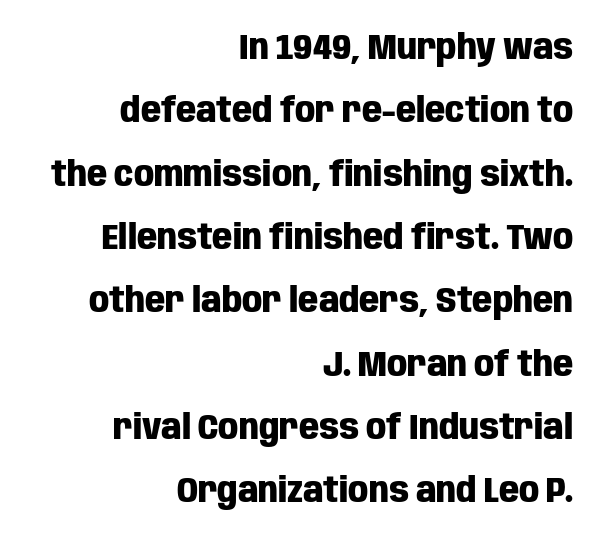
Upright lettering throughout. The rendering uses natural spacing where letterforms have individual widths. Students, note that the glyphs here touch the page at normal intervals. Right-aligned paragraph, ragged on the left. Stroke terminals: plain, sans-serif. Check the space under the baseline: it is left empty.
